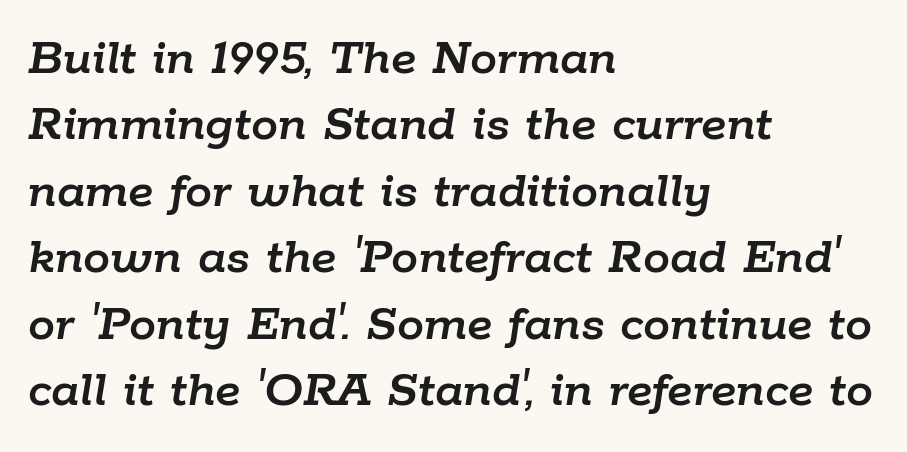
Q: Is the text italic (slanted)? A: Yes, it leans right by about 9 degrees.
Q: Is the text underlined? A: No.
Q: How is the paragraph aligned? A: Left-aligned.
Q: Is the spacing between letters normal or unusually wide? A: Normal.
Q: Width (condensed, normal, or wide)? A: Normal.
Q: Stroke contrast? A: Low.
Q: x-height? A: Medium.
Q: Monospaced? A: No.
